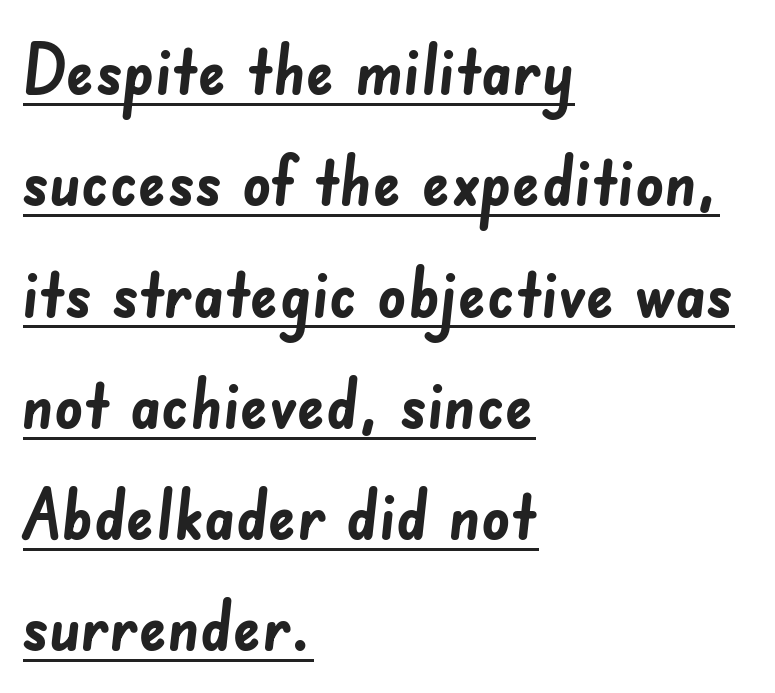
Q: Is the text bold? A: Yes.
Q: Is the typeface a serif or a sans-serif typeface? A: Sans-serif.
Q: Is the text underlined? A: Yes.
Q: How is the paragraph aligned? A: Left-aligned.
Q: Is the spacing between letters normal or unusually wide? A: Normal.
Q: Is the spacing between lines tight, normal or loose? A: Normal.
Q: Width (condensed, normal, or wide)? A: Normal.
Q: Stroke contrast? A: Low.
Q: x-height? A: Small.
Q: Monospaced? A: No.
